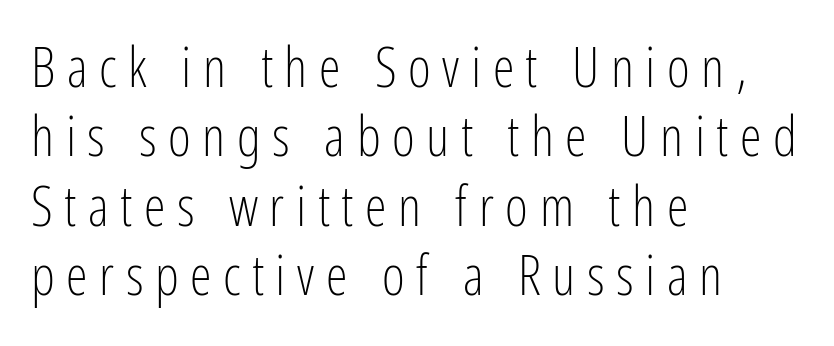
The image shows 55 px light, condensed sans-serif type, upright; set left-aligned, normal line spacing (1.26x), unusually wide letter spacing (+0.21 em), not underlined; low stroke contrast and a medium x-height.
